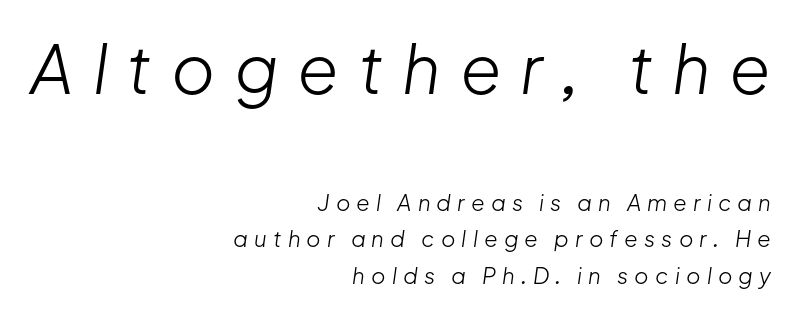
The image shows 67 px light type, italic (leaning right); set right-aligned, normal line spacing (1.65x), unusually wide letter spacing (+0.28 em), not underlined; the first (top) block is 3.05x larger; low stroke contrast and a medium x-height.
